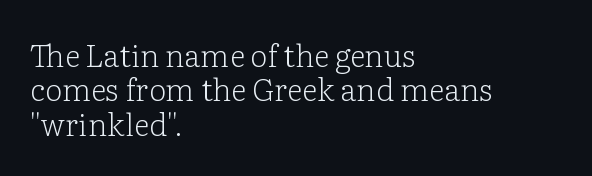
Q: Is the text bold? A: No.
Q: Is the text italic (slanted)? A: No, it is upright.
Q: Is the typeface a serif or a sans-serif typeface? A: Serif.
Q: Is the text underlined? A: No.
Q: How is the paragraph aligned? A: Left-aligned.
Q: Is the spacing between letters normal or unusually wide? A: Normal.
Q: Is the spacing between lines tight, normal or loose? A: Tight.
Q: Width (condensed, normal, or wide)? A: Normal.
Q: Stroke contrast? A: Low.
Q: x-height? A: Medium.
Q: Monospaced? A: No.
